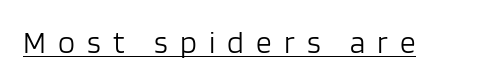
Q: Is the text bold? A: No.
Q: Is the text italic (slanted)? A: No, it is upright.
Q: Is the typeface a serif or a sans-serif typeface? A: Sans-serif.
Q: Is the text underlined? A: Yes.
Q: Is the spacing between letters normal or unusually wide? A: Unusually wide.
Q: Width (condensed, normal, or wide)? A: Normal.
Q: Stroke contrast? A: Low.
Q: x-height? A: Large.
Q: Monospaced? A: No.
